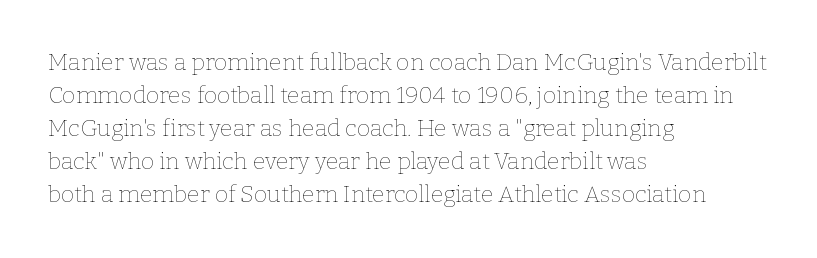
The image shows 23 px text type, upright; set left-aligned, normal line spacing (1.44x), normal letter spacing, not underlined.
